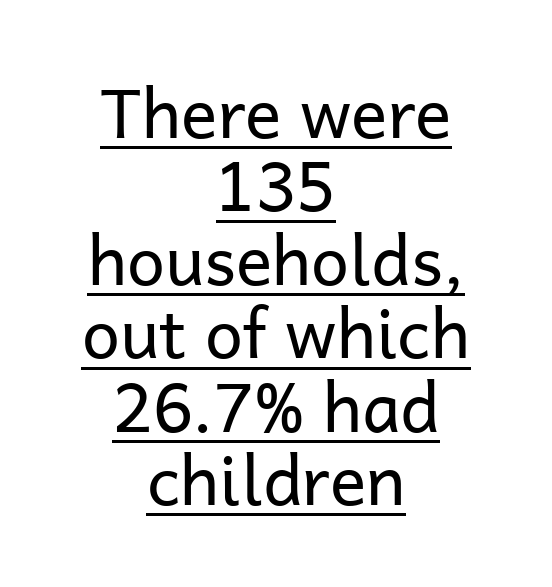
{"serif": "no", "italic": "no", "bold": "no", "weight": "regular", "width": "normal", "stroke_contrast": "low", "x_height": "medium", "monospaced": "no", "underline": "yes", "align": "center", "line_spacing": "tight", "line_spacing_ratio": 1.08, "letter_spacing": "normal", "letter_spacing_em": 0.0, "glyph_px": 68}
